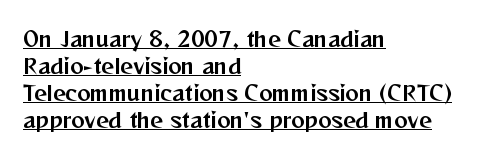
Q: Is the text italic (slanted)? A: No, it is upright.
Q: Is the text underlined? A: Yes.
Q: How is the paragraph aligned? A: Left-aligned.
Q: Is the spacing between letters normal or unusually wide? A: Normal.
Q: Is the spacing between lines tight, normal or loose? A: Normal.
